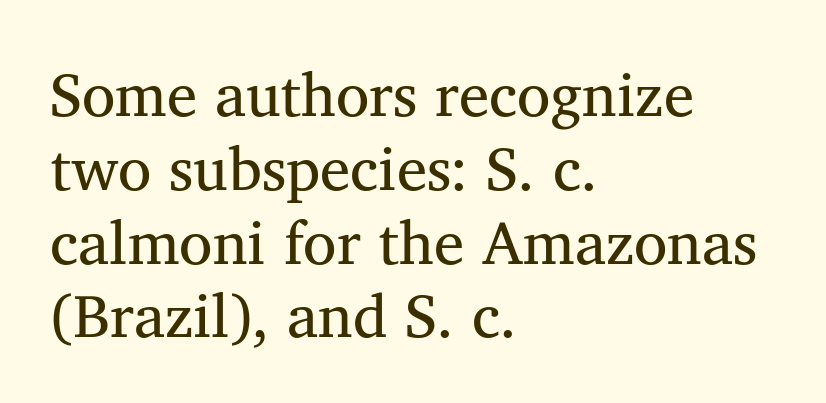
{"serif": "yes", "italic": "no", "bold": "no", "weight": "regular", "width": "normal", "stroke_contrast": "medium", "x_height": "medium", "monospaced": "no", "underline": "no", "align": "left", "line_spacing_ratio": 1.21, "letter_spacing": "normal", "letter_spacing_em": 0.0, "glyph_px": 61}
